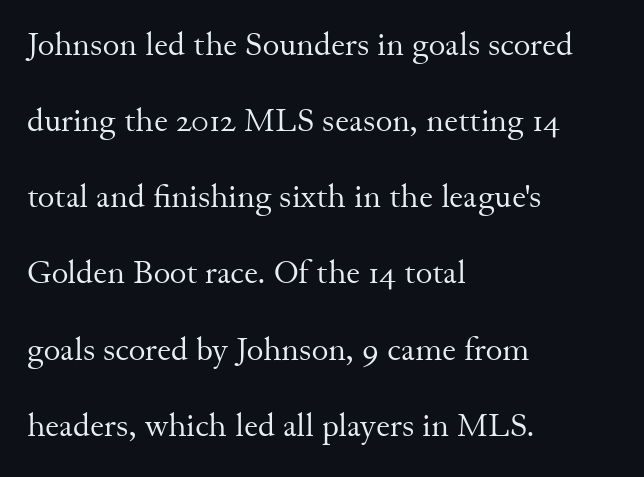
Little horizontal feet cap the strokes, marking this as serif type. What's the leading like? Stretched, with rows far apart. Letters rest on an invisible, unmarked baseline. Think standard paragraph weight, or any step lighter than that. Proportional: the letters do not fall into vertical columns. This rendering uses left alignment, leaving the right contour irregular.
